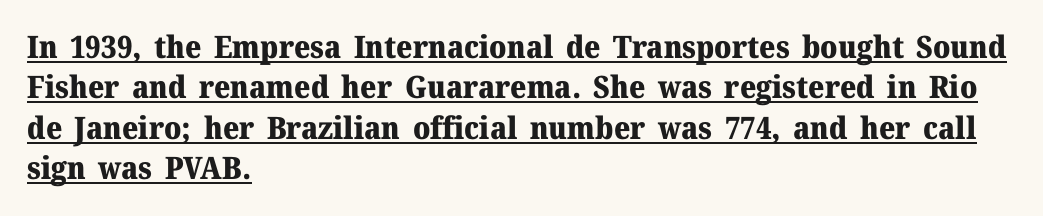
Q: Is the text bold? A: Yes.
Q: Is the text italic (slanted)? A: No, it is upright.
Q: Is the typeface a serif or a sans-serif typeface? A: Serif.
Q: Is the text underlined? A: Yes.
Q: How is the paragraph aligned? A: Left-aligned.
Q: Is the spacing between letters normal or unusually wide? A: Normal.
Q: Is the spacing between lines tight, normal or loose? A: Normal.
Q: Width (condensed, normal, or wide)? A: Normal.
Q: Stroke contrast? A: Medium.
Q: x-height? A: Medium.
Q: Monospaced? A: No.
